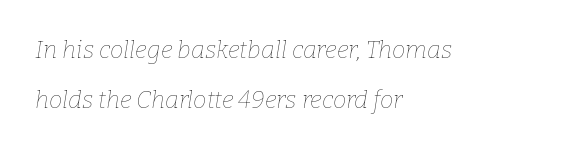
The image shows 24 px text type, italic (leaning right); set left-aligned, loose line spacing (2.09x), normal letter spacing, not underlined.
